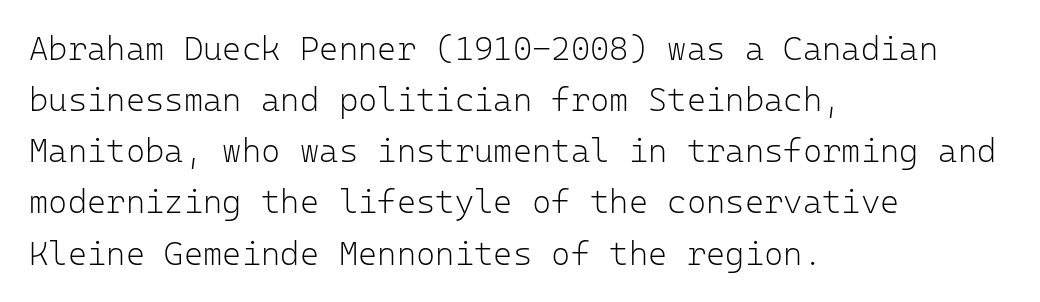
{"serif": "no", "italic": "no", "bold": "no", "weight": "light", "width": "normal", "stroke_contrast": "low", "x_height": "medium", "monospaced": "yes", "underline": "no", "align": "left", "line_spacing": "normal", "line_spacing_ratio": 1.55, "letter_spacing": "normal", "letter_spacing_em": 0.0, "glyph_px": 33}
